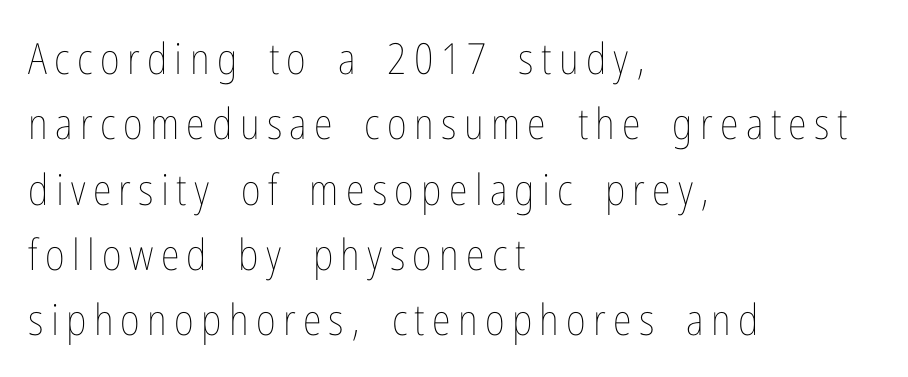
The image shows 43 px thin, condensed type, upright; set left-aligned, normal line spacing (1.52x), not underlined; low stroke contrast and a medium x-height.
